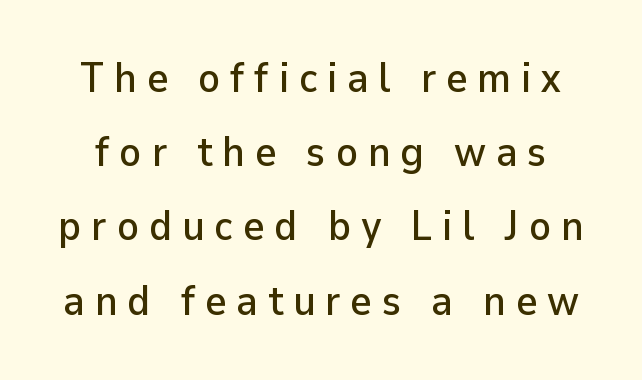
{"serif": "no", "italic": "no", "width": "normal", "stroke_contrast": "low", "x_height": "medium", "monospaced": "no", "underline": "no", "line_spacing_ratio": 1.81, "letter_spacing": "wide", "letter_spacing_em": 0.24, "glyph_px": 41}
